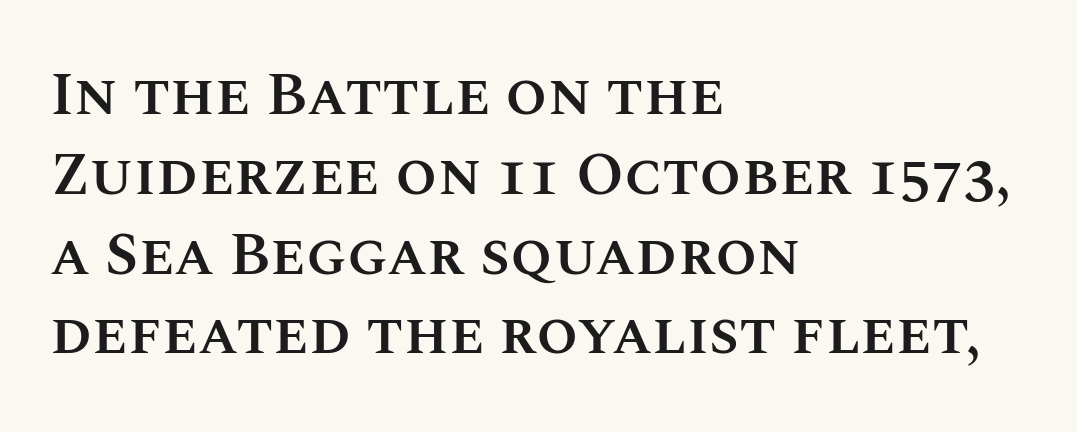
The paragraph has a hard left edge and a soft right edge. Each row of text sits above clean, open space. Leading: standard. These lines keep a tight, regular rhythm from letter to letter.
